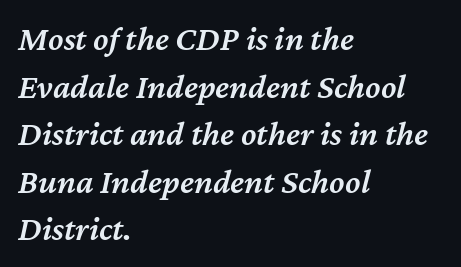
Rendered with sloped, italic letterforms. Successive baselines arrive at the customary interval. These lines carry some extra weight — a demibold, not a full bold. Glyph-to-glyph distance matches everyday printed text. The passage shown is typed in a proportional face where columns would drift. The passage shown is not underscored anywhere.
